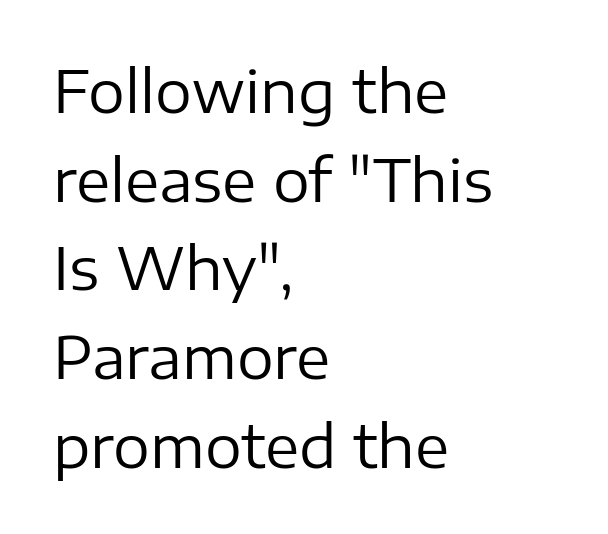
This sample uses plain, unmodified letter spacing. The weight would be labelled regular, book, light, or lighter still. Reading down the block, your eye returns to a fixed left position each line. No italicization has been applied; the sample stays upright. Underline: absent.
